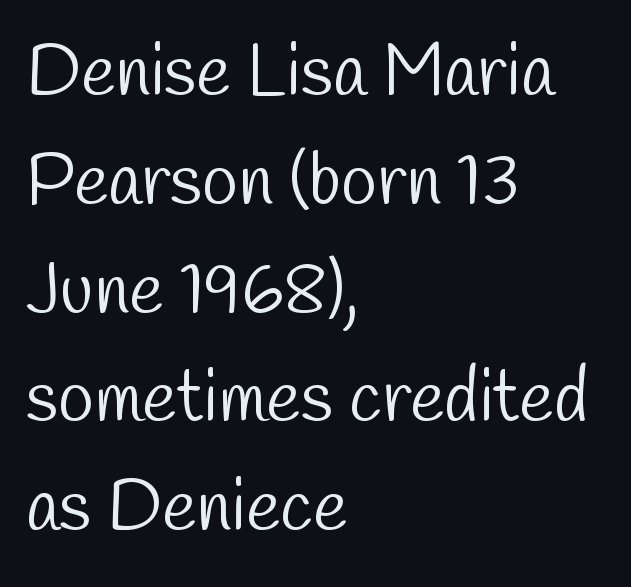
Stroke thickness stays within the range of a standard reading face or lighter. Looks like regular typesetting: each glyph gets only the width it needs. Teacher's note: observe the even left margin — that is flush-left alignment. In terms of letterform style, serifs are entirely absent. Quick note: underline off.
